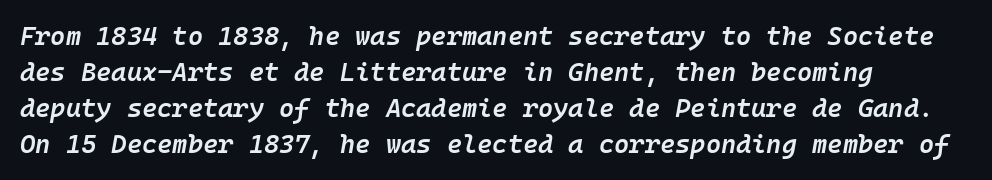
Q: Is the text bold? A: Semi-bold.
Q: Is the text italic (slanted)? A: Yes, it leans right by about 10 degrees.
Q: Is the text underlined? A: No.
Q: How is the paragraph aligned? A: Left-aligned.
Q: Is the spacing between letters normal or unusually wide? A: Normal.
Q: Is the spacing between lines tight, normal or loose? A: Normal.
